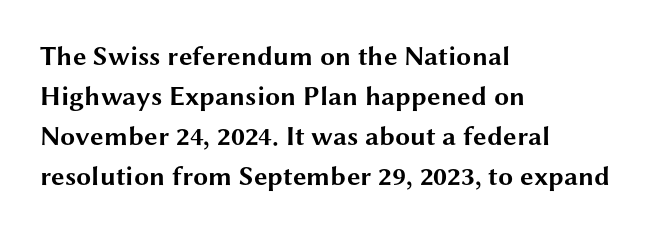
Q: Is the text bold? A: Yes.
Q: Is the text italic (slanted)? A: No, it is upright.
Q: Is the text underlined? A: No.
Q: How is the paragraph aligned? A: Left-aligned.
Q: Is the spacing between letters normal or unusually wide? A: Normal.
Q: Is the spacing between lines tight, normal or loose? A: Normal.
